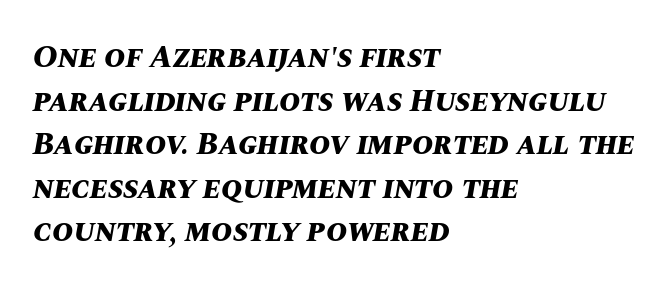
{"italic": "yes", "lean": "right", "slant_degrees": 10, "bold": "yes", "weight": "bold", "width": "normal", "stroke_contrast": "medium", "x_height": "large", "monospaced": "no", "underline": "no", "align": "left", "line_spacing": "normal", "line_spacing_ratio": 1.36, "letter_spacing": "normal", "letter_spacing_em": 0.0, "glyph_px": 32}
